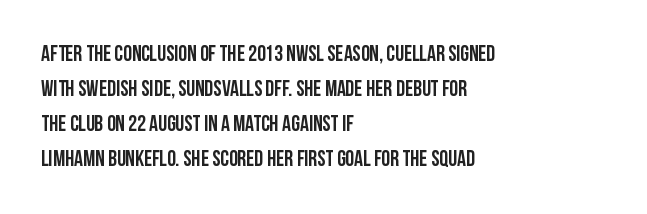
The vertical gap from one line to the next is medium. In terms of posture, this sample is upright. The ragged edge is on the right, which tells us the setting is flush left. Look at the tracking — it's just the regular setting, nothing added. Only glyphs here, with clear space below each row.
